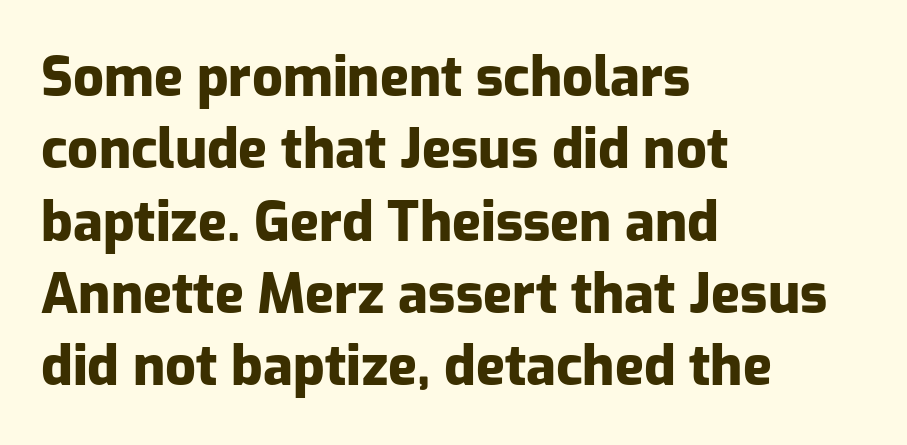
Clear beneath every line of the passage. Default kerning and tracking; the words read as compact shapes. Looks like regular typesetting: each glyph gets only the width it needs. You can tell from the bare stems that sans-serif type was used.
